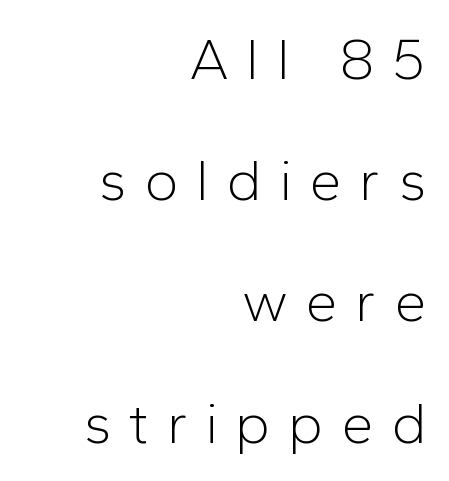
The image shows 58 px light sans-serif type, upright; set right-aligned, loose line spacing (2.09x), unusually wide letter spacing (+0.3 em), not underlined; low stroke contrast and a medium x-height.
